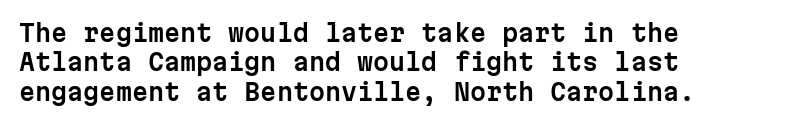
Q: Is the text italic (slanted)? A: No, it is upright.
Q: Is the text underlined? A: No.
Q: How is the paragraph aligned? A: Left-aligned.
Q: Is the spacing between letters normal or unusually wide? A: Normal.
Q: Is the spacing between lines tight, normal or loose? A: Normal.
